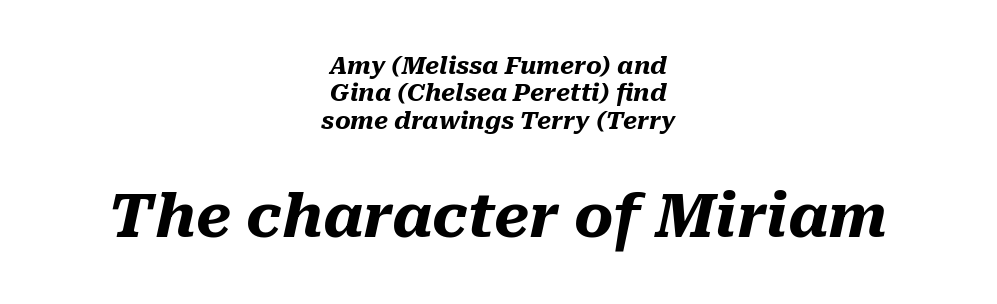
The image shows 60 px heavy type, italic (leaning right); set centered, tight line spacing (1.14x), normal letter spacing, not underlined; the second (bottom) block is 2.5x larger; medium stroke contrast and a medium x-height.
